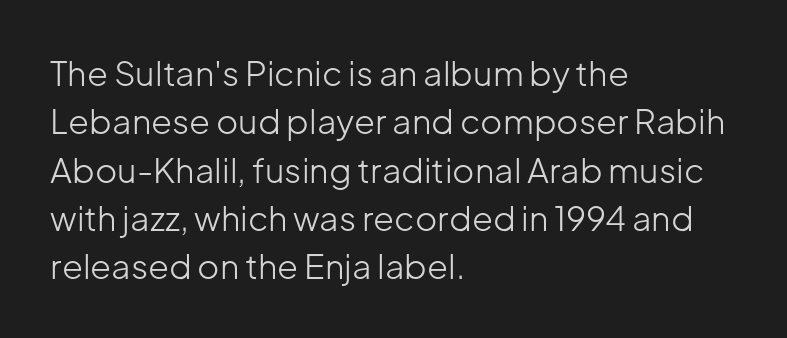
Q: Is the text bold? A: No.
Q: Is the text italic (slanted)? A: No, it is upright.
Q: Is the typeface a serif or a sans-serif typeface? A: Sans-serif.
Q: Is the text underlined? A: No.
Q: How is the paragraph aligned? A: Left-aligned.
Q: Is the spacing between letters normal or unusually wide? A: Normal.
Q: Is the spacing between lines tight, normal or loose? A: Normal.
Q: Width (condensed, normal, or wide)? A: Normal.
Q: Stroke contrast? A: Low.
Q: x-height? A: Medium.
Q: Monospaced? A: No.
